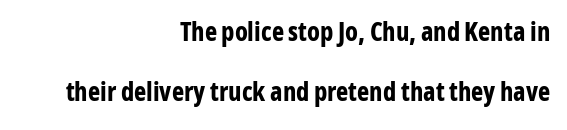
Q: Is the text bold? A: Yes.
Q: Is the text italic (slanted)? A: No, it is upright.
Q: Is the text underlined? A: No.
Q: How is the paragraph aligned? A: Right-aligned.
Q: Is the spacing between letters normal or unusually wide? A: Normal.
Q: Is the spacing between lines tight, normal or loose? A: Loose.
